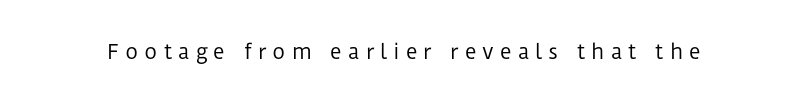
Q: Is the text bold? A: No.
Q: Is the text italic (slanted)? A: No, it is upright.
Q: Is the text underlined? A: No.
Q: Is the spacing between letters normal or unusually wide? A: Unusually wide.
